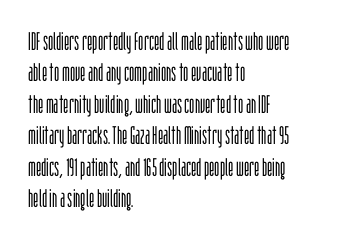
No letter is thick-stroked: the sample isn't bold. This is roman type, the default non-slanted kind. One glance says typical: line gaps are just what's usual. Plain, unruled lines of type. This sample is left-justified, so line endings fall wherever the words run out.
